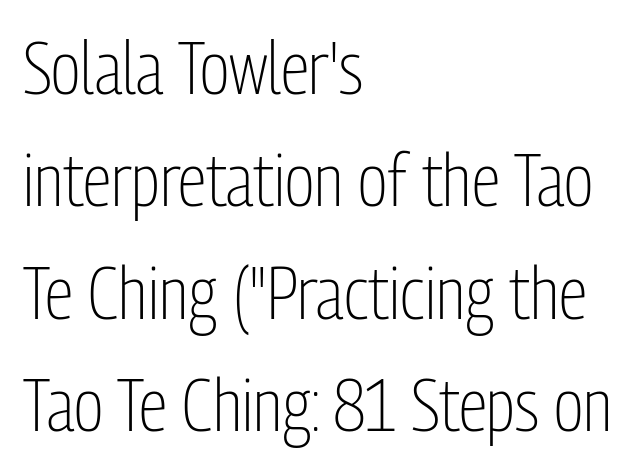
The image shows 73 px light, condensed sans-serif type, upright; set left-aligned, normal line spacing (1.54x), normal letter spacing, not underlined; low stroke contrast and a medium x-height.
